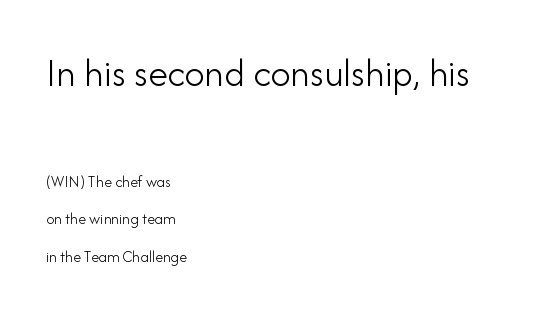
The image shows 40 px light sans-serif type, upright; set left-aligned, loose line spacing (2.33x), normal letter spacing, not underlined; the first (top) block is 2.5x larger; low stroke contrast and a small x-height.
